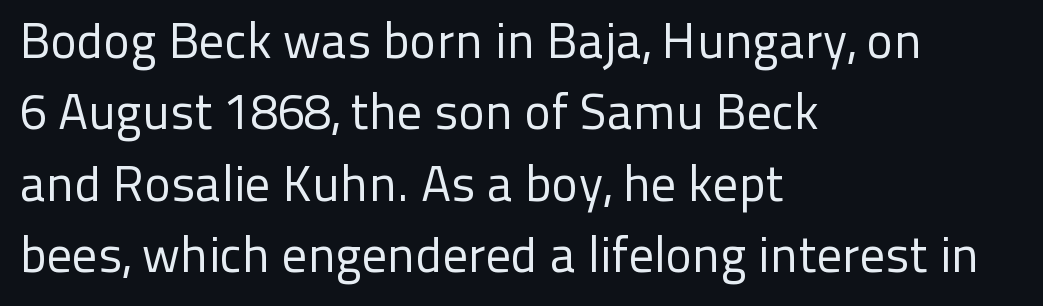
{"serif": "no", "italic": "no", "bold": "no", "weight": "regular", "width": "normal", "stroke_contrast": "low", "x_height": "medium", "monospaced": "no", "underline": "no", "align": "left", "line_spacing": "normal", "line_spacing_ratio": 1.43, "letter_spacing": "normal", "letter_spacing_em": 0.0, "glyph_px": 50}
